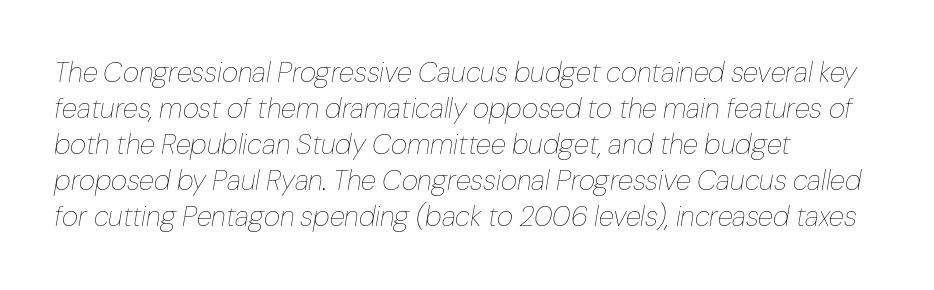
The image shows 28 px thin type, italic (leaning right); set left-aligned, normal line spacing (1.29x), normal letter spacing, not underlined; low stroke contrast and a medium x-height.
